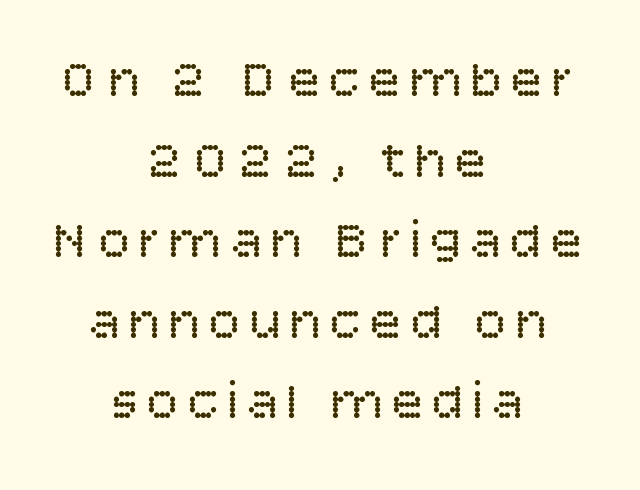
Is this a sans? Yes — the strokes have no serifs. Horizontally, the lines are justified to the midpoint only. Weight: regular or lighter. Horizontal bands of white between lines are of average thickness. Beneath every word, the page is bare. Nope, not italic — everything's standing straight.
